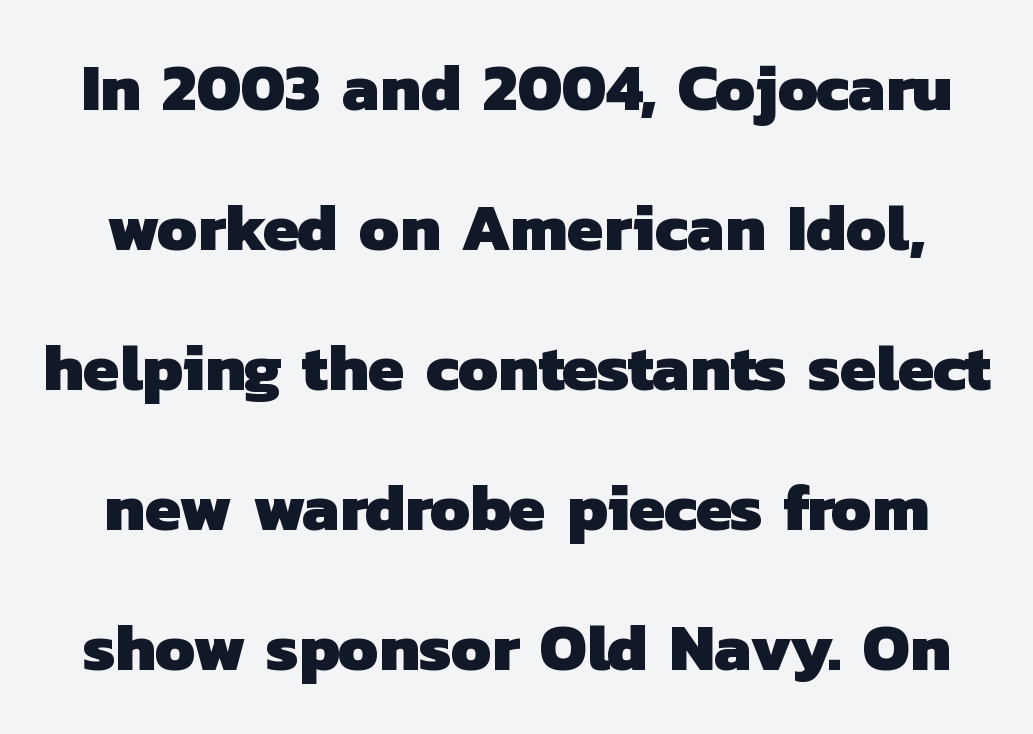
This sample has the flowing, uneven cadence of proportional lettering. In terms of weight, the rendering is a true, heavy bold. The typeface chosen for these lines omits serifs. Each word holds together tightly as a unit, with standard inter-letter gaps.
